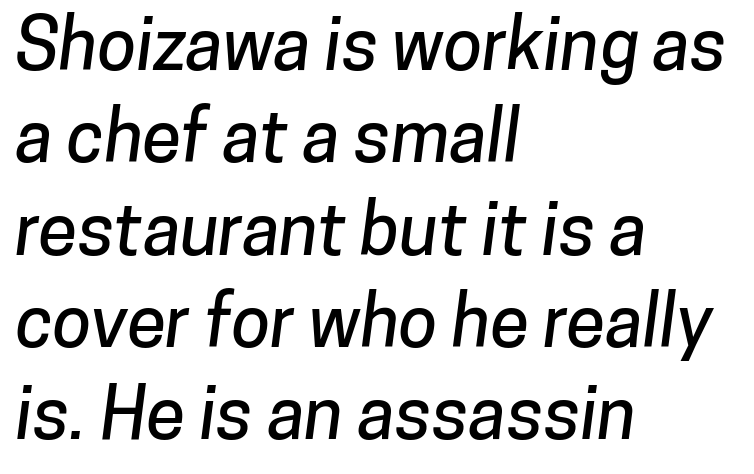
The image shows 71 px sans-serif type; set left-aligned, normal line spacing (1.3x), normal letter spacing, not underlined; low stroke contrast and a medium x-height.
